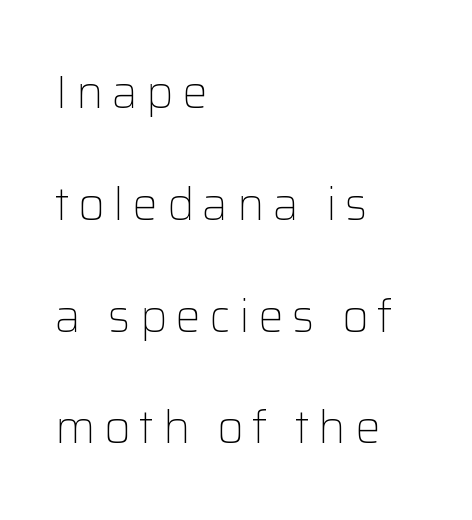
{"serif": "no", "italic": "no", "bold": "no", "weight": "light", "width": "normal", "stroke_contrast": "low", "x_height": "medium", "monospaced": "no", "underline": "no", "align": "left", "line_spacing": "loose", "line_spacing_ratio": 2.43, "glyph_px": 46}
